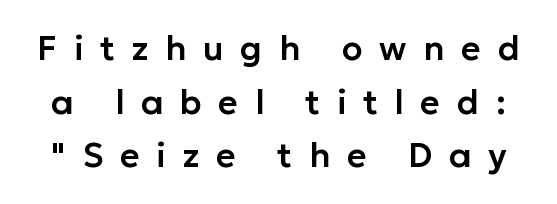
Q: Is the text italic (slanted)? A: No, it is upright.
Q: Is the typeface a serif or a sans-serif typeface? A: Sans-serif.
Q: Is the text underlined? A: No.
Q: Is the spacing between letters normal or unusually wide? A: Unusually wide.
Q: Is the spacing between lines tight, normal or loose? A: Normal.
Q: Width (condensed, normal, or wide)? A: Normal.
Q: Stroke contrast? A: Low.
Q: x-height? A: Medium.
Q: Monospaced? A: No.
